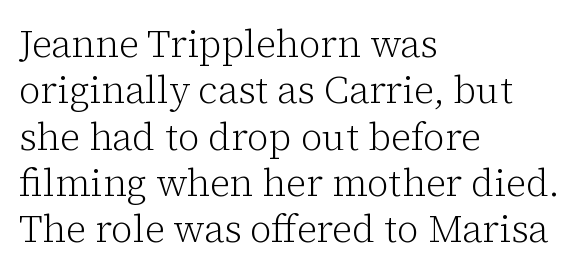
Q: Is the text bold? A: No.
Q: Is the text italic (slanted)? A: No, it is upright.
Q: Is the typeface a serif or a sans-serif typeface? A: Serif.
Q: Is the text underlined? A: No.
Q: How is the paragraph aligned? A: Left-aligned.
Q: Is the spacing between letters normal or unusually wide? A: Normal.
Q: Width (condensed, normal, or wide)? A: Normal.
Q: Stroke contrast? A: Low.
Q: x-height? A: Medium.
Q: Monospaced? A: No.
